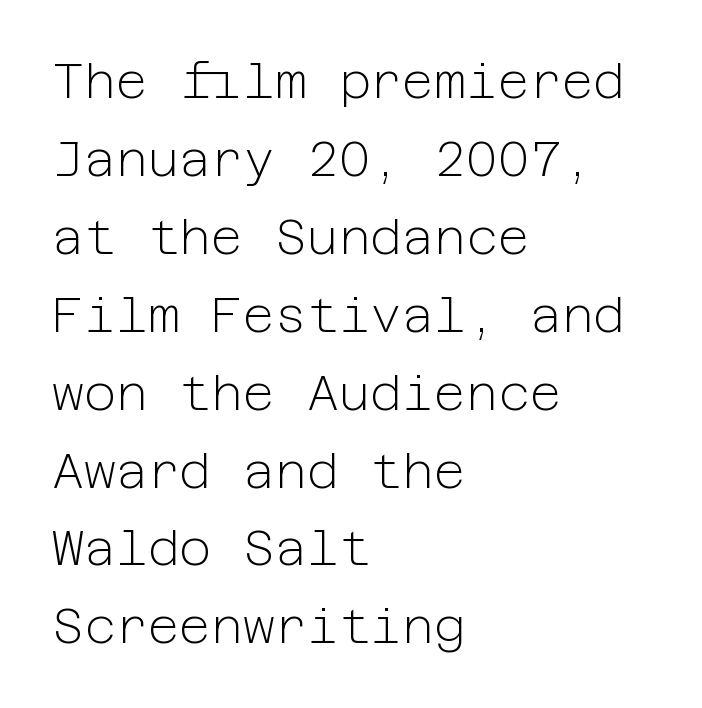
{"serif": "no", "italic": "no", "bold": "no", "weight": "light", "width": "normal", "stroke_contrast": "low", "x_height": "medium", "underline": "no", "align": "left", "line_spacing": "normal", "line_spacing_ratio": 1.59, "letter_spacing": "normal", "letter_spacing_em": 0.0, "glyph_px": 49}
